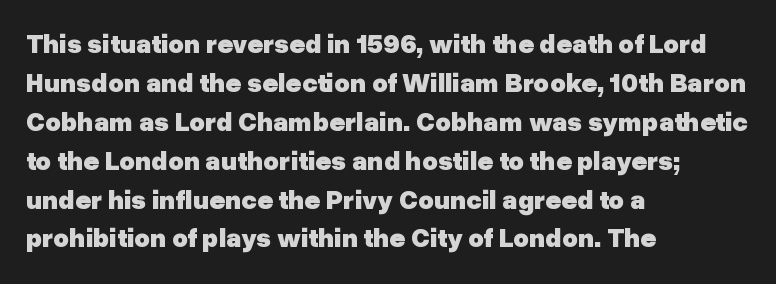
{"italic": "no", "bold": "yes", "underline": "no", "align": "left", "line_spacing": "normal", "line_spacing_ratio": 1.44, "letter_spacing": "normal", "letter_spacing_em": 0.0, "glyph_px": 27}
